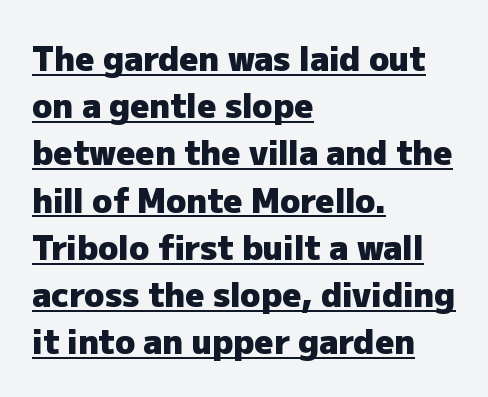
Nobody touched the tracking dial on this one. Observe the absence of serifs on each vertical stroke in this sample. Pretty heavy lettering here — definitely bold. The lines in this sample share a left origin and differ only in where they stop. The string is rendered with underlining switched on. Notice how descenders clear the ascenders below comfortably — that's standard leading.
